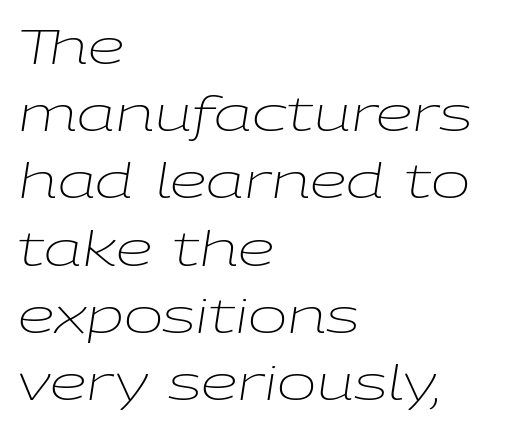
The image shows 47 px light, wide type, italic (leaning right); set left-aligned, normal line spacing (1.43x), normal letter spacing, not underlined; low stroke contrast and a medium x-height.
